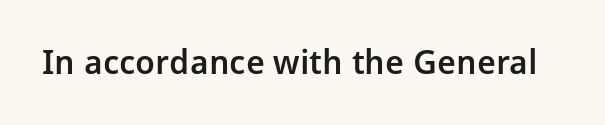
Here the designer chose a conventional face with non-uniform glyph widths. Bold? Not quite — semibold, heavier than regular but stopping short. This sample uses an upright cut, with every glyph sitting square on the baseline. The space beneath each line is pristine and unruled. The face used here is a sans, in the tradition of grotesques and geometrics.
